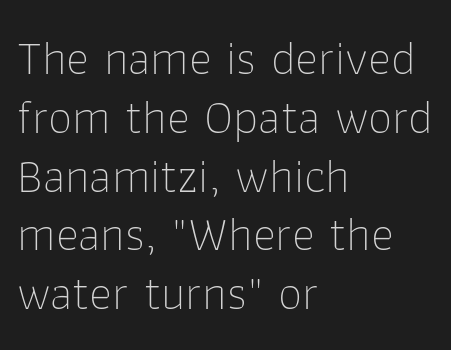
Q: Is the text bold? A: No.
Q: Is the text italic (slanted)? A: No, it is upright.
Q: Is the typeface a serif or a sans-serif typeface? A: Sans-serif.
Q: Is the text underlined? A: No.
Q: How is the paragraph aligned? A: Left-aligned.
Q: Is the spacing between letters normal or unusually wide? A: Normal.
Q: Width (condensed, normal, or wide)? A: Normal.
Q: Stroke contrast? A: Low.
Q: x-height? A: Medium.
Q: Monospaced? A: No.
